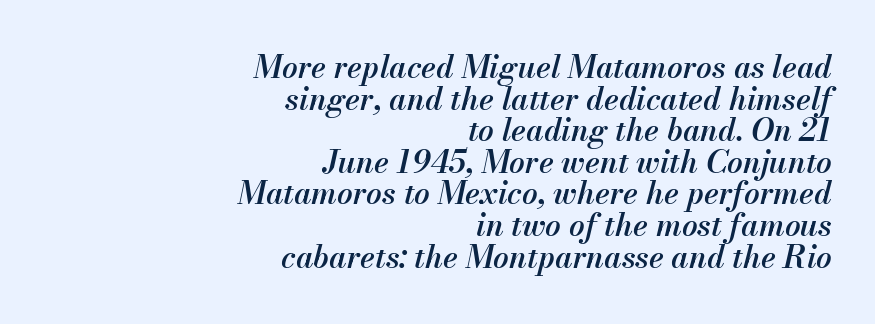
Typeset ragged left — the right edge is the straight one. The axis of the letterforms is tilted away from vertical. Note the varied advance widths — an 'i' is clearly narrower than an 'm'. Compared with typical paragraphs, the rows here are closer together. Honestly, the letter spacing is just normal — you wouldn't notice it.
